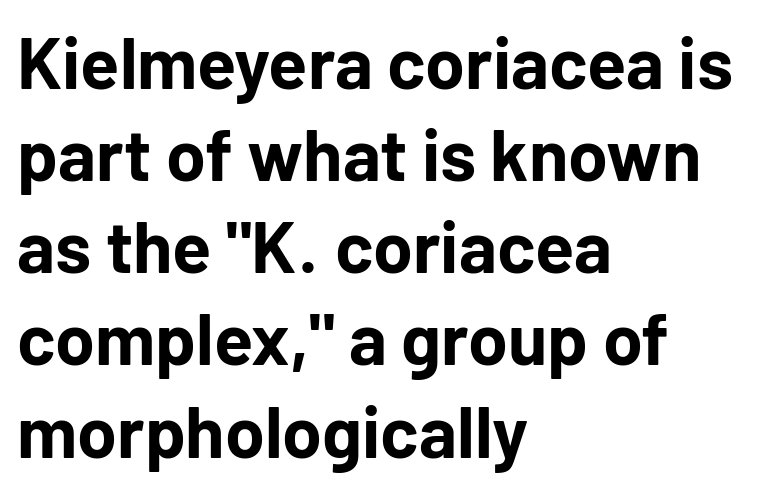
{"serif": "no", "italic": "no", "bold": "yes", "weight": "bold", "width": "normal", "stroke_contrast": "low", "x_height": "medium", "monospaced": "no", "underline": "no", "align": "left", "line_spacing": "normal", "line_spacing_ratio": 1.28, "letter_spacing": "normal", "letter_spacing_em": 0.0, "glyph_px": 72}
